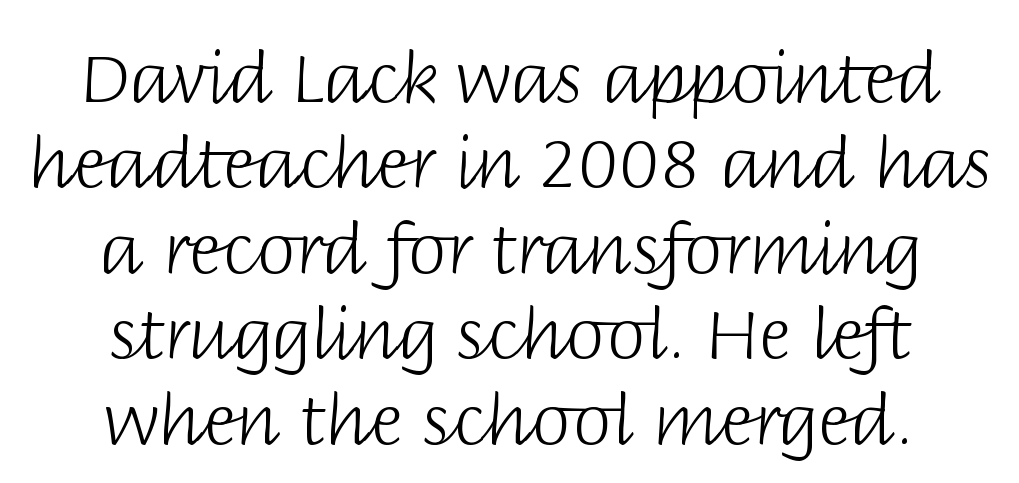
I'd call this a sans setting — the letters go barefoot. This rendering leaves character spacing at its baseline value. Each letter keeps its own natural width here, so spacing adapts to shape. On a weight scale, this lands at 450 or below. Rule under the text: the space is simply empty.
